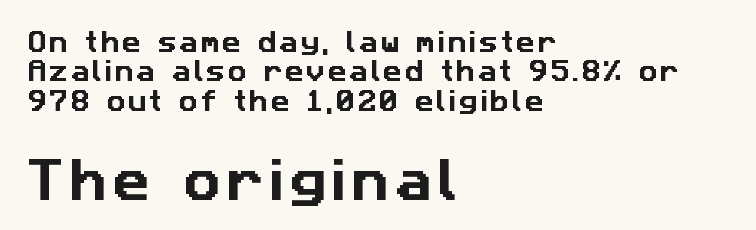
Q: Is the typeface a serif or a sans-serif typeface? A: Sans-serif.
Q: Is the text underlined? A: No.
Q: How is the paragraph aligned? A: Left-aligned.
Q: Is the spacing between lines tight, normal or loose? A: Normal.
Q: Which block of text is set in a larger size, the first (top) or the second (bottom)? A: The second (bottom) one.
Q: Width (condensed, normal, or wide)? A: Normal.
Q: Stroke contrast? A: Low.
Q: x-height? A: Medium.
Q: Monospaced? A: No.
